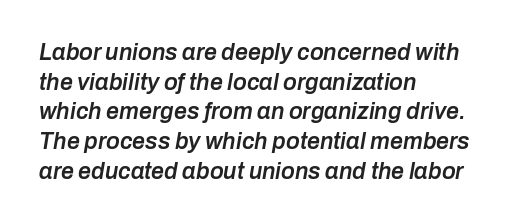
Q: Is the text bold? A: Semi-bold.
Q: Is the text italic (slanted)? A: Yes, it leans right by about 10 degrees.
Q: Is the text underlined? A: No.
Q: How is the paragraph aligned? A: Left-aligned.
Q: Is the spacing between letters normal or unusually wide? A: Normal.
Q: Is the spacing between lines tight, normal or loose? A: Normal.
